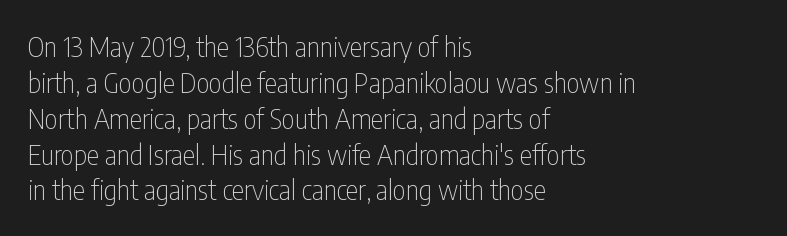
The image shows 28 px thin, condensed sans-serif type, upright; set left-aligned, normal line spacing (1.28x), normal letter spacing, not underlined; low stroke contrast and a medium x-height.
